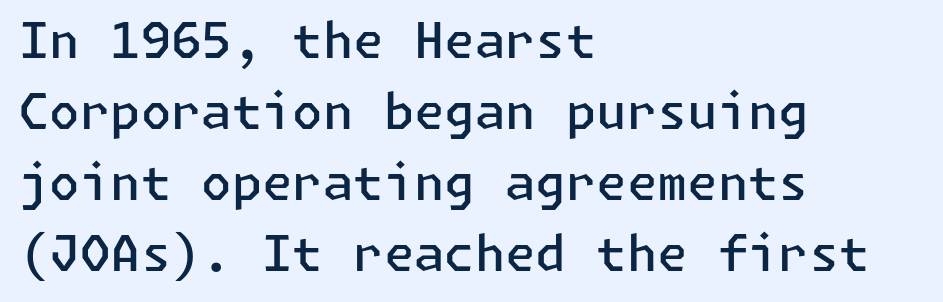
{"serif": "no", "italic": "no", "bold": "semi", "weight": "semibold", "width": "normal", "stroke_contrast": "low", "x_height": "medium", "underline": "no", "align": "left", "line_spacing": "normal", "line_spacing_ratio": 1.45, "letter_spacing": "normal", "letter_spacing_em": 0.0, "glyph_px": 49}
